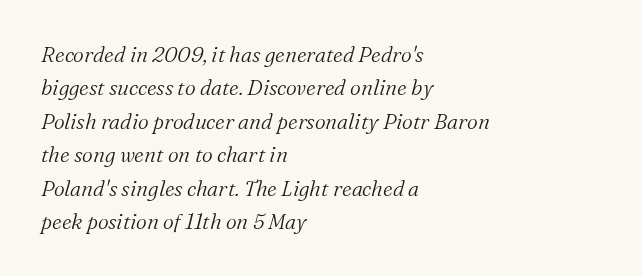
The axis of the letterforms is tilted away from vertical. The face used here is rendered with its standard letterfit. Whoever set this chose a conventional vertical rhythm. Reading down the block, your eye returns to a fixed left position each line. The baseline area is clear.
